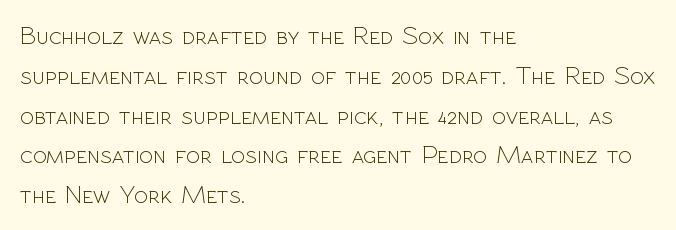
{"italic": "no", "bold": "no", "underline": "no", "align": "left", "line_spacing": "normal", "line_spacing_ratio": 1.53, "letter_spacing": "normal", "letter_spacing_em": 0.0, "glyph_px": 26}
